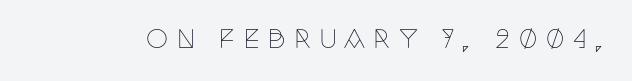
{"italic": "no", "bold": "no", "underline": "no", "letter_spacing": "wide", "letter_spacing_em": 0.32, "glyph_px": 25}
